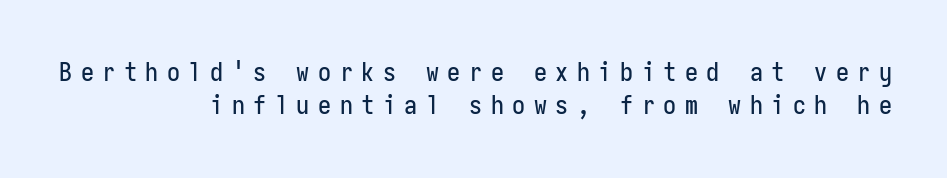
The image shows 26 px text type, upright; set right-aligned, normal line spacing (1.28x), unusually wide letter spacing (+0.33 em), not underlined.
